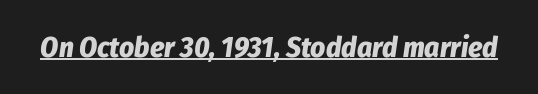
Q: Is the text bold? A: Yes.
Q: Is the text italic (slanted)? A: Yes, it leans right by about 8 degrees.
Q: Is the text underlined? A: Yes.
Q: Is the spacing between letters normal or unusually wide? A: Normal.
Q: Width (condensed, normal, or wide)? A: Condensed.
Q: Stroke contrast? A: Low.
Q: x-height? A: Medium.
Q: Monospaced? A: No.
